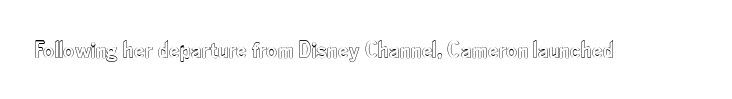
{"italic": "no", "underline": "no", "letter_spacing": "normal", "letter_spacing_em": 0.0, "glyph_px": 24}
